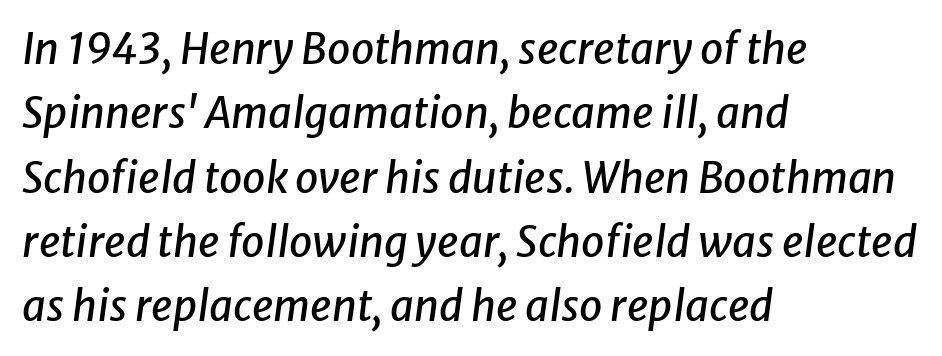
The image shows 42 px text type, italic (leaning right); set left-aligned, normal line spacing (1.53x), normal letter spacing, not underlined; low stroke contrast and a medium x-height.
